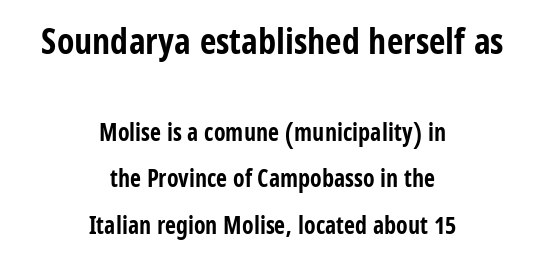
This is sans-serif lettering, the kind often seen on screens and signage. As a designer I'd log this as weight 700, bold. The letters advance in unequal steps, a hallmark of proportional type. How are the letters spaced? Ordinarily, with no added tracking.
